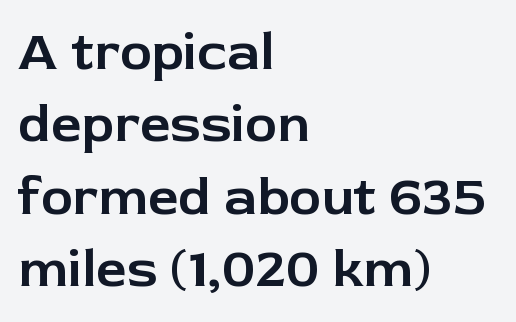
Q: Is the text italic (slanted)? A: No, it is upright.
Q: Is the typeface a serif or a sans-serif typeface? A: Sans-serif.
Q: Is the text underlined? A: No.
Q: How is the paragraph aligned? A: Left-aligned.
Q: Is the spacing between letters normal or unusually wide? A: Normal.
Q: Is the spacing between lines tight, normal or loose? A: Normal.
Q: Width (condensed, normal, or wide)? A: Normal.
Q: Stroke contrast? A: Low.
Q: x-height? A: Medium.
Q: Monospaced? A: No.
